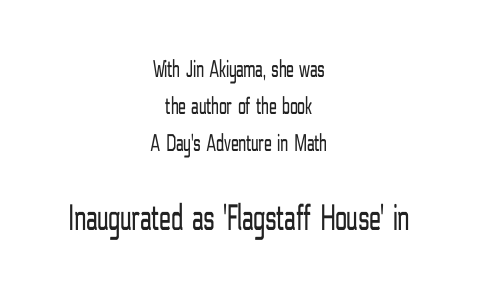
The image shows 38 px light, condensed sans-serif type, upright; set centered, normal line spacing (1.48x), normal letter spacing, not underlined; the second (bottom) block is 1.52x larger; low stroke contrast and a medium x-height.
